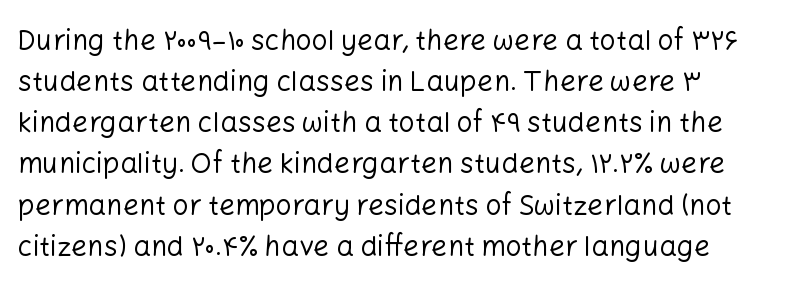
The image shows 28 px regular-weight sans-serif type, upright; set normal line spacing (1.47x), normal letter spacing, not underlined; low stroke contrast and a medium x-height.
